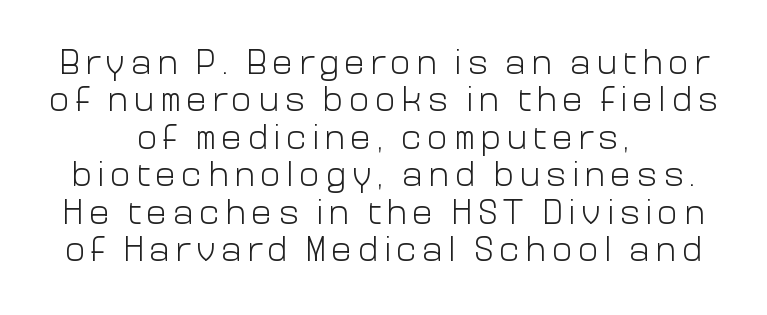
The passage is arranged like a title page — every line centered. Is this a fixed-width face? No — the glyphs have proportional, varying widths. Notice how the stems are strictly vertical — no italics here. Letters rest on an invisible, unmarked baseline. Does the type have serifs? No, each stem ends abruptly. This reads as an unemphasized weight, regular at the heaviest.
